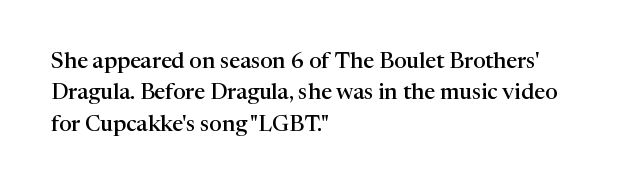
Successive baselines arrive at the customary interval. Horizontally, the lines are justified to the leading edge only. Short note: letters normally spaced. Emphasis by weight is partial: semibold. The gap between lines stays unmarked. Ordinary non-slanted type is in use.
